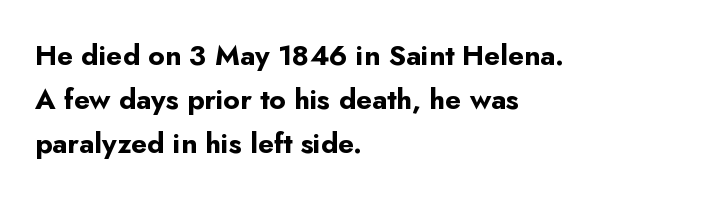
Q: Is the text bold? A: Yes.
Q: Is the text italic (slanted)? A: No, it is upright.
Q: Is the typeface a serif or a sans-serif typeface? A: Sans-serif.
Q: Is the text underlined? A: No.
Q: How is the paragraph aligned? A: Left-aligned.
Q: Is the spacing between letters normal or unusually wide? A: Normal.
Q: Is the spacing between lines tight, normal or loose? A: Normal.
Q: Width (condensed, normal, or wide)? A: Normal.
Q: Stroke contrast? A: Low.
Q: x-height? A: Small.
Q: Monospaced? A: No.
